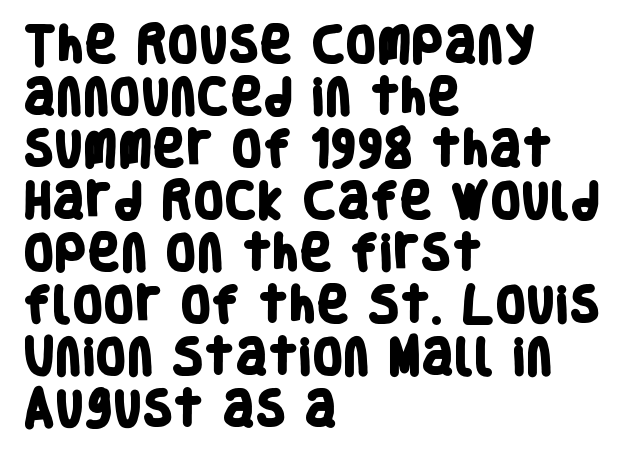
The image shows 40 px heavy, condensed sans-serif type; set left-aligned, normal line spacing (1.3x), normal letter spacing, not underlined; low stroke contrast and a large x-height.
